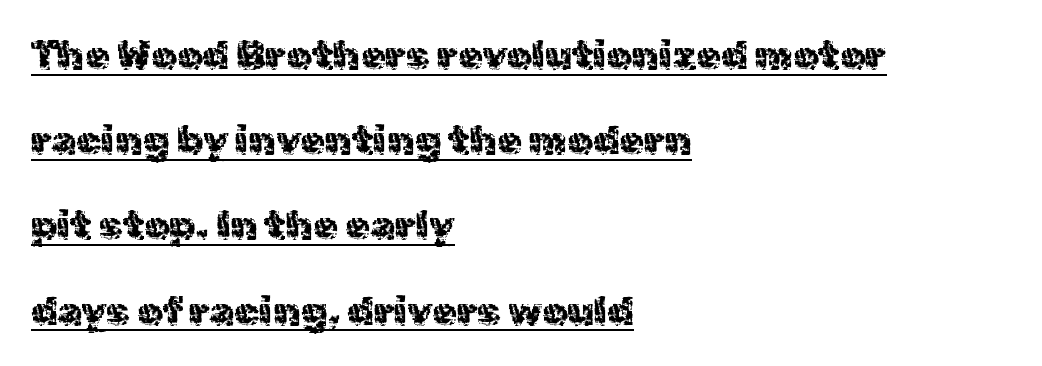
No feet cap the strokes, marking this as sans-serif type. In terms of posture, this sample is upright. Each new line begins a long way beneath the previous one. Character widths vary here, with narrow letters taking less room than wide ones.
